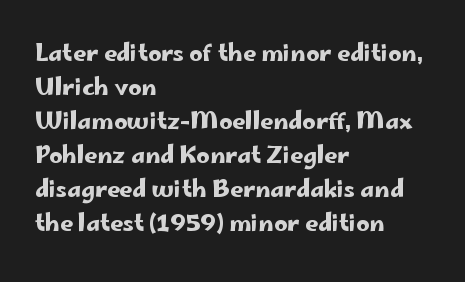
Q: Is the text italic (slanted)? A: No, it is upright.
Q: Is the text underlined? A: No.
Q: How is the paragraph aligned? A: Left-aligned.
Q: Is the spacing between letters normal or unusually wide? A: Normal.
Q: Is the spacing between lines tight, normal or loose? A: Normal.
